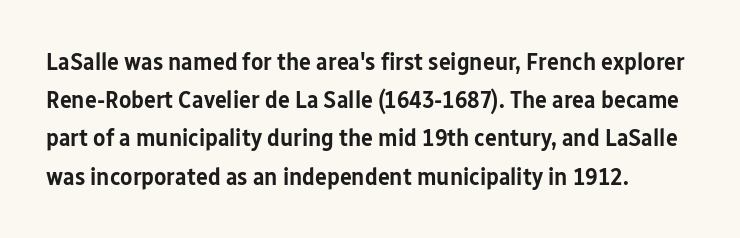
The image shows 25 px text type, upright; set left-aligned, normal line spacing (1.53x), normal letter spacing, not underlined.
